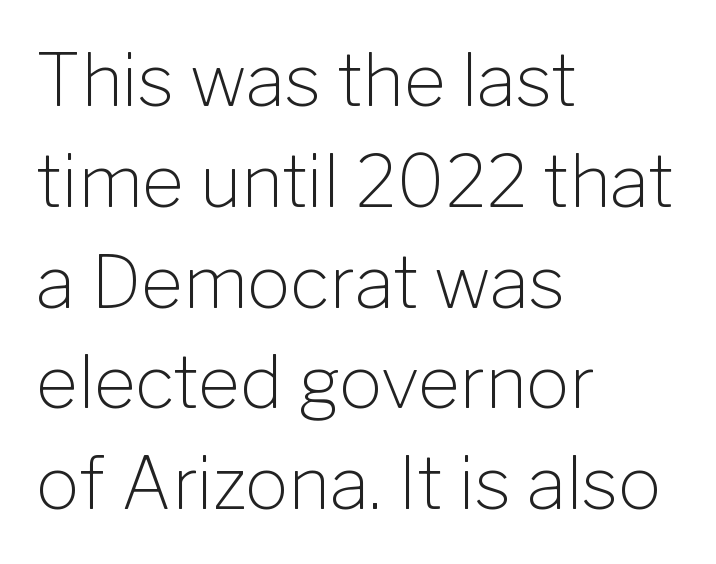
Q: Is the text bold? A: No.
Q: Is the text italic (slanted)? A: No, it is upright.
Q: Is the typeface a serif or a sans-serif typeface? A: Sans-serif.
Q: Is the text underlined? A: No.
Q: How is the paragraph aligned? A: Left-aligned.
Q: Is the spacing between letters normal or unusually wide? A: Normal.
Q: Is the spacing between lines tight, normal or loose? A: Normal.
Q: Width (condensed, normal, or wide)? A: Normal.
Q: Stroke contrast? A: Low.
Q: x-height? A: Medium.
Q: Monospaced? A: No.
